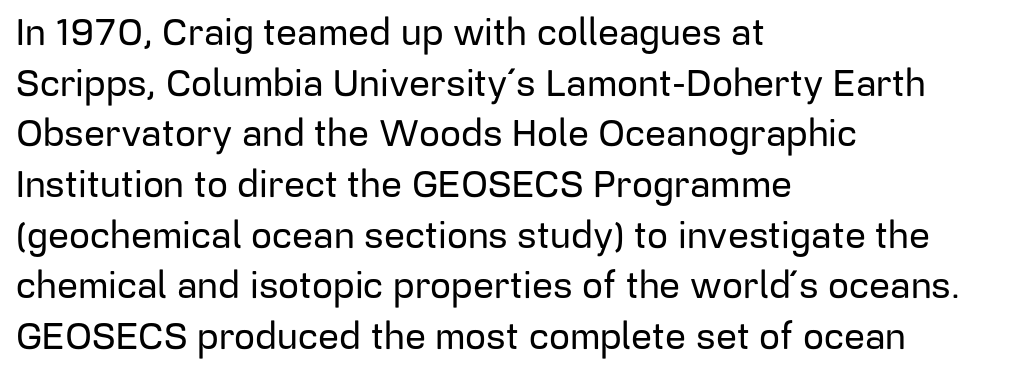
The image shows 37 px sans-serif type, upright; set left-aligned, normal line spacing (1.37x), normal letter spacing, not underlined; low stroke contrast and a medium x-height.
